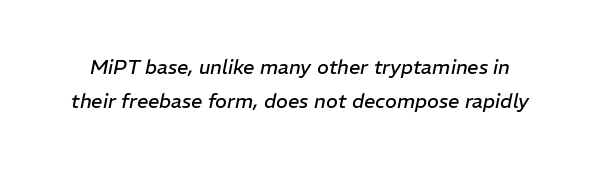
Q: Is the text bold? A: No.
Q: Is the text italic (slanted)? A: Yes, it leans right by about 11 degrees.
Q: Is the text underlined? A: No.
Q: Is the spacing between letters normal or unusually wide? A: Normal.
